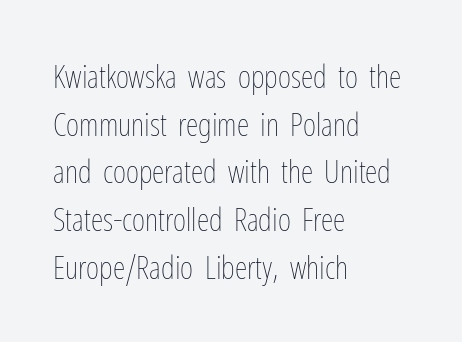
Q: Is the text bold? A: No.
Q: Is the text italic (slanted)? A: No, it is upright.
Q: Is the text underlined? A: No.
Q: How is the paragraph aligned? A: Left-aligned.
Q: Is the spacing between letters normal or unusually wide? A: Normal.
Q: Is the spacing between lines tight, normal or loose? A: Normal.
Q: Width (condensed, normal, or wide)? A: Condensed.
Q: Stroke contrast? A: Low.
Q: x-height? A: Medium.
Q: Monospaced? A: No.
